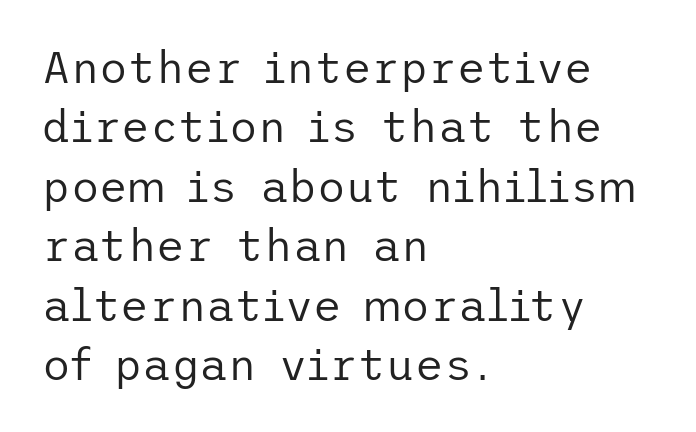
The image shows 44 px regular-weight sans-serif type, upright; set left-aligned, normal line spacing (1.35x), normal letter spacing, not underlined; low stroke contrast and a medium x-height.
